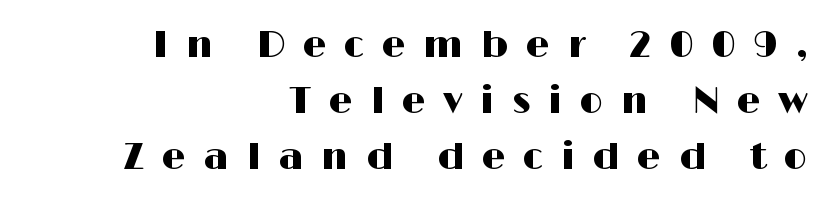
Q: Is the text italic (slanted)? A: No, it is upright.
Q: Is the typeface a serif or a sans-serif typeface? A: Sans-serif.
Q: Is the text underlined? A: No.
Q: How is the paragraph aligned? A: Right-aligned.
Q: Is the spacing between letters normal or unusually wide? A: Unusually wide.
Q: Is the spacing between lines tight, normal or loose? A: Normal.
Q: Width (condensed, normal, or wide)? A: Wide.
Q: Stroke contrast? A: High.
Q: x-height? A: Medium.
Q: Monospaced? A: No.
